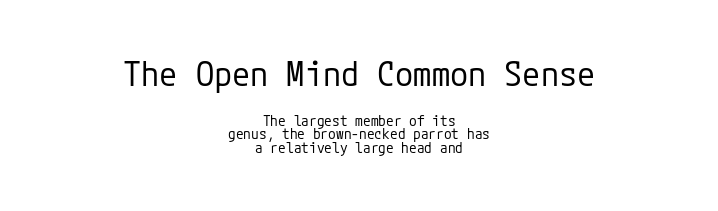
Honestly, the rows look squashed on top of each other. You could call the tracking neutral — neither tight nor loose. Tall strokes in this sample are plumb rather than angled. These lines are composed in type without serifs. Any mark beneath the type? The region is blank. The compositor balanced each line on the midline.
